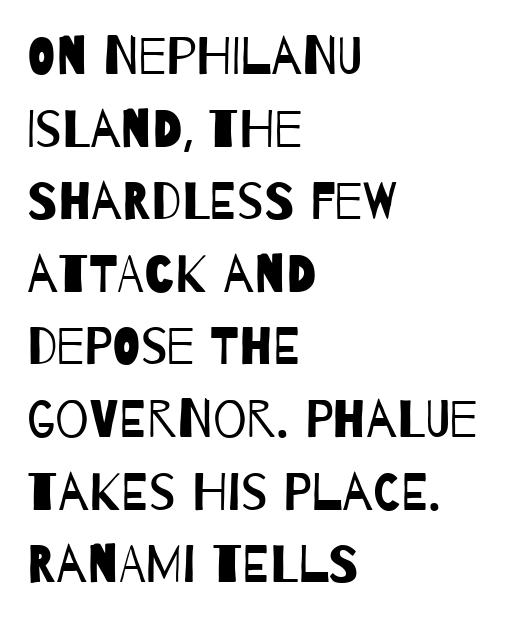
Q: Is the text bold? A: No.
Q: Is the typeface a serif or a sans-serif typeface? A: Sans-serif.
Q: Is the text underlined? A: No.
Q: How is the paragraph aligned? A: Left-aligned.
Q: Is the spacing between letters normal or unusually wide? A: Normal.
Q: Is the spacing between lines tight, normal or loose? A: Normal.
Q: Width (condensed, normal, or wide)? A: Condensed.
Q: Stroke contrast? A: Low.
Q: x-height? A: Large.
Q: Monospaced? A: No.
